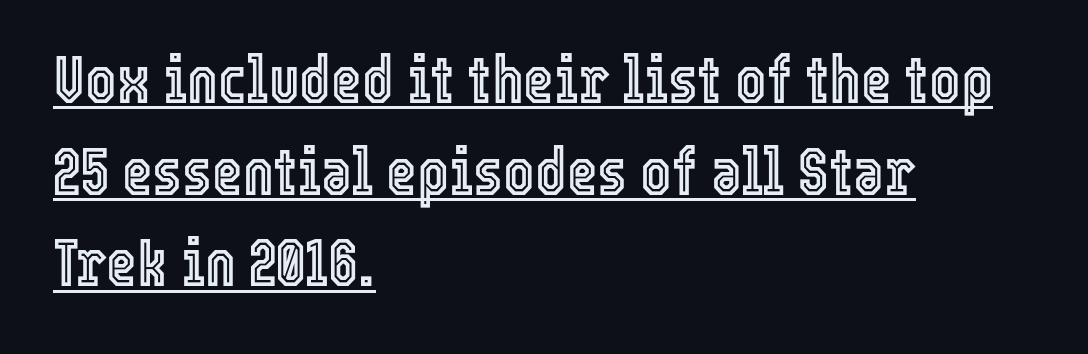
Characters follow at the spacing the type designer built in. The rendered words wear a rule along their underside. The ragged edge is on the right, which tells us the setting is flush left. Every stem runs plumb, perpendicular to the baseline.
